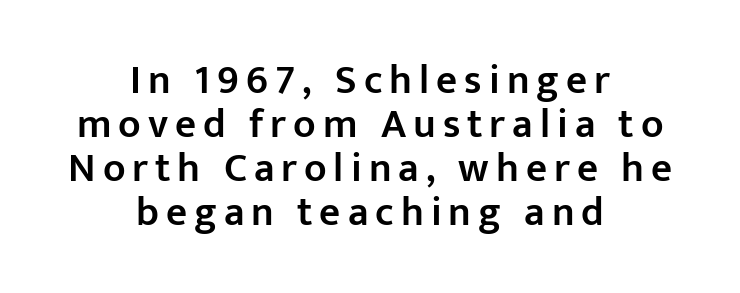
The image shows 41 px semibold sans-serif type, upright; set centered, tight line spacing (1.07x), not underlined; low stroke contrast and a medium x-height.
